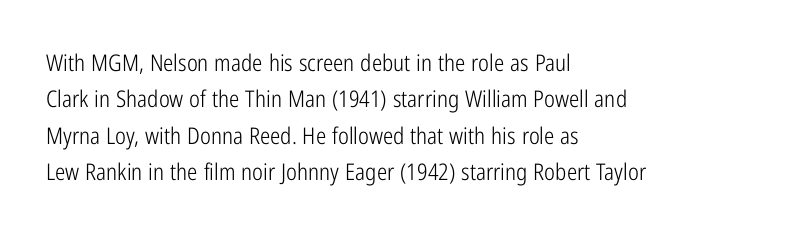
The image shows 23 px text type, upright; set left-aligned, normal line spacing (1.58x), normal letter spacing, not underlined.
